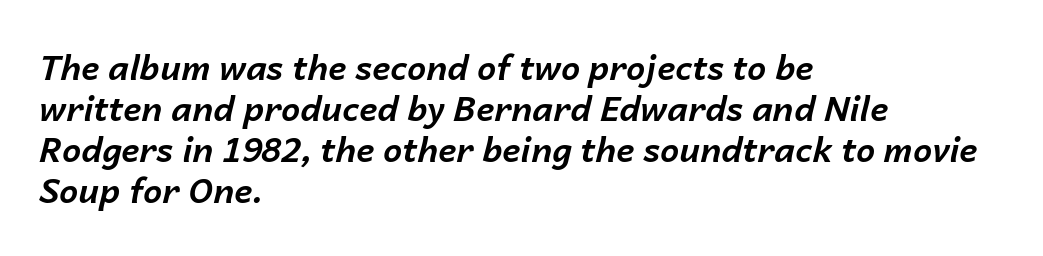
Q: Is the text bold? A: Yes.
Q: Is the text italic (slanted)? A: Yes, it leans right by about 14 degrees.
Q: Is the text underlined? A: No.
Q: How is the paragraph aligned? A: Left-aligned.
Q: Is the spacing between letters normal or unusually wide? A: Normal.
Q: Width (condensed, normal, or wide)? A: Normal.
Q: Stroke contrast? A: Low.
Q: x-height? A: Medium.
Q: Monospaced? A: No.
